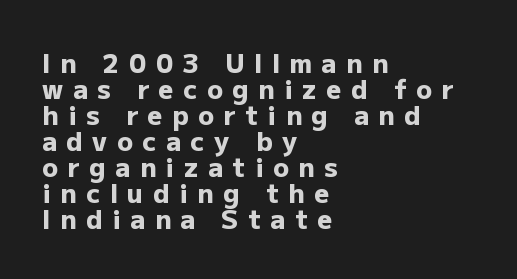
The image shows 26 px bold type, upright; set left-aligned, tight line spacing (1.0x), unusually wide letter spacing (+0.37 em), not underlined.
